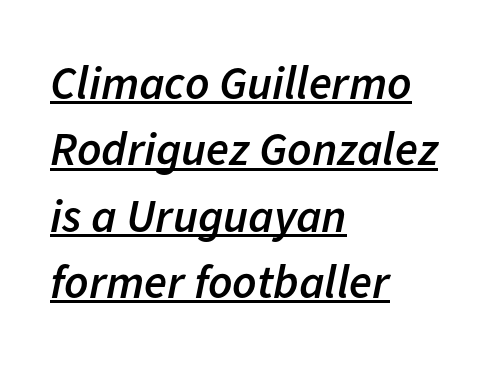
Layout note: lines flush left. Each letter keeps its own natural width here, so spacing adapts to shape. If you drew a line through each stem, it would be angled. Does a line run under the words? Yes, clearly.
